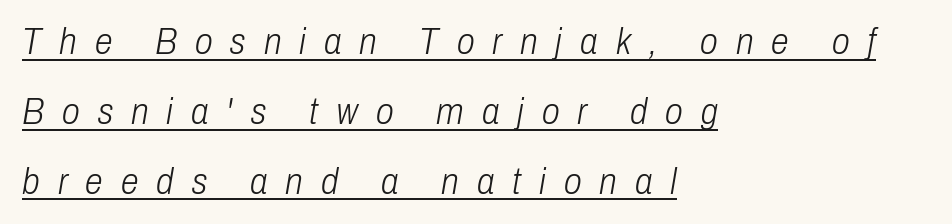
Look at the tracking — it's clearly loosened, letters drifting apart. Varying glyph widths throughout — classic text-font behaviour. Horizontal alignment here is leftward, the default for most running prose. Students, observe the line beneath the letters — that is underlining. Tall strokes in this sample are angled rather than plumb. Nothing heavy about these letters — not bold at all.
